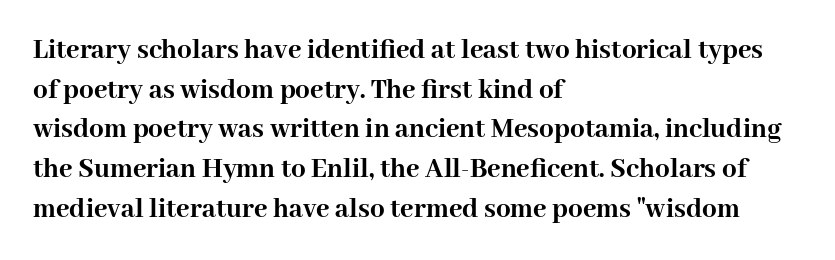
Q: Is the text bold? A: Yes.
Q: Is the text italic (slanted)? A: No, it is upright.
Q: Is the typeface a serif or a sans-serif typeface? A: Serif.
Q: Is the text underlined? A: No.
Q: How is the paragraph aligned? A: Left-aligned.
Q: Is the spacing between letters normal or unusually wide? A: Normal.
Q: Is the spacing between lines tight, normal or loose? A: Normal.
Q: Width (condensed, normal, or wide)? A: Normal.
Q: Stroke contrast? A: High.
Q: x-height? A: Medium.
Q: Monospaced? A: No.
